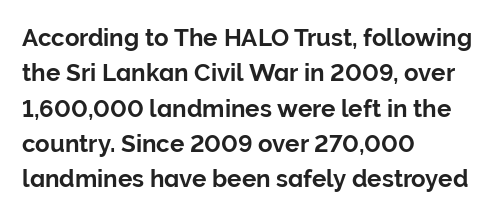
The passage shown stacks its lines at a standard gap. No extra tracking has been applied to these lines. Compared with a centered layout, this one pins lines to the left instead. The area under the type is left untouched. When letters stand straight like this, we call the style roman or upright.
